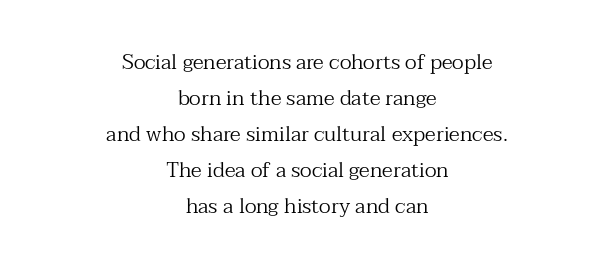
The image shows 21 px text type, upright; set centered, line spacing 1.72x, normal letter spacing, not underlined.
